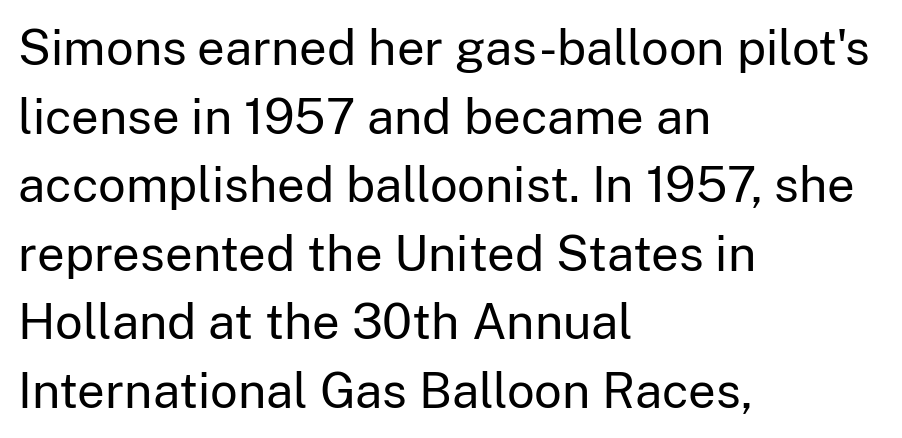
Q: Is the text bold? A: No.
Q: Is the text italic (slanted)? A: No, it is upright.
Q: Is the typeface a serif or a sans-serif typeface? A: Sans-serif.
Q: Is the text underlined? A: No.
Q: How is the paragraph aligned? A: Left-aligned.
Q: Is the spacing between letters normal or unusually wide? A: Normal.
Q: Is the spacing between lines tight, normal or loose? A: Normal.
Q: Width (condensed, normal, or wide)? A: Normal.
Q: Stroke contrast? A: Low.
Q: x-height? A: Medium.
Q: Monospaced? A: No.
